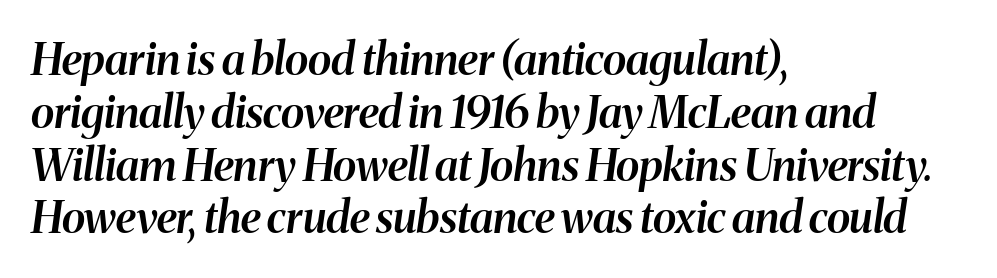
{"italic": "yes", "lean": "right", "slant_degrees": 8, "bold": "semi", "weight": "semibold", "width": "normal", "stroke_contrast": "medium", "x_height": "medium", "monospaced": "no", "underline": "no", "align": "left", "line_spacing_ratio": 1.2, "letter_spacing": "normal", "letter_spacing_em": 0.0, "glyph_px": 44}
